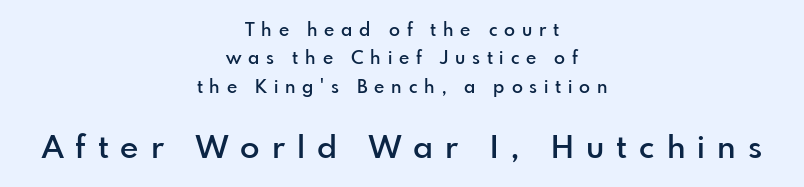
The image shows 32 px semibold sans-serif type, upright; set centered, normal line spacing (1.58x), unusually wide letter spacing (+0.38 em), not underlined; the second (bottom) block is 1.78x larger; low stroke contrast and a small x-height.
